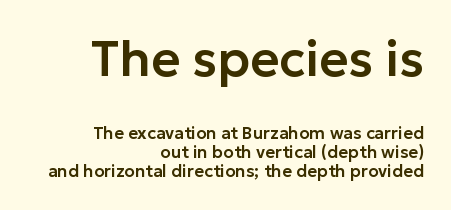
Q: Is the text italic (slanted)? A: No, it is upright.
Q: Is the typeface a serif or a sans-serif typeface? A: Sans-serif.
Q: Is the text underlined? A: No.
Q: How is the paragraph aligned? A: Right-aligned.
Q: Is the spacing between letters normal or unusually wide? A: Normal.
Q: Is the spacing between lines tight, normal or loose? A: Tight.
Q: Which block of text is set in a larger size, the first (top) or the second (bottom)? A: The first (top) one.
Q: Width (condensed, normal, or wide)? A: Normal.
Q: Stroke contrast? A: Low.
Q: x-height? A: Medium.
Q: Monospaced? A: No.
